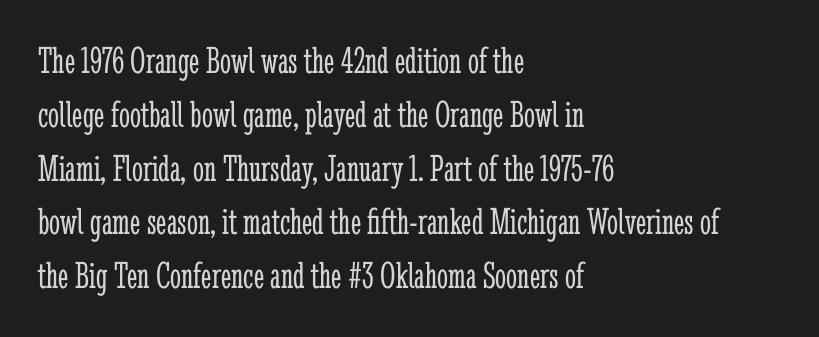
{"serif": "yes", "italic": "no", "bold": "no", "weight": "light", "width": "condensed", "stroke_contrast": "low", "x_height": "medium", "monospaced": "no", "underline": "no", "align": "left", "line_spacing": "normal", "line_spacing_ratio": 1.38, "letter_spacing": "normal", "letter_spacing_em": 0.0, "glyph_px": 39}
